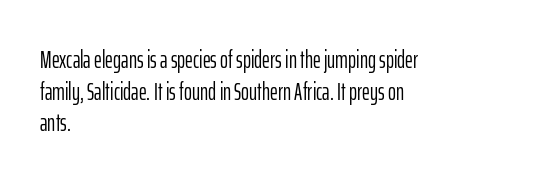
{"italic": "no", "bold": "no", "underline": "no", "align": "left", "line_spacing": "normal", "line_spacing_ratio": 1.32, "letter_spacing": "normal", "letter_spacing_em": 0.0, "glyph_px": 24}
